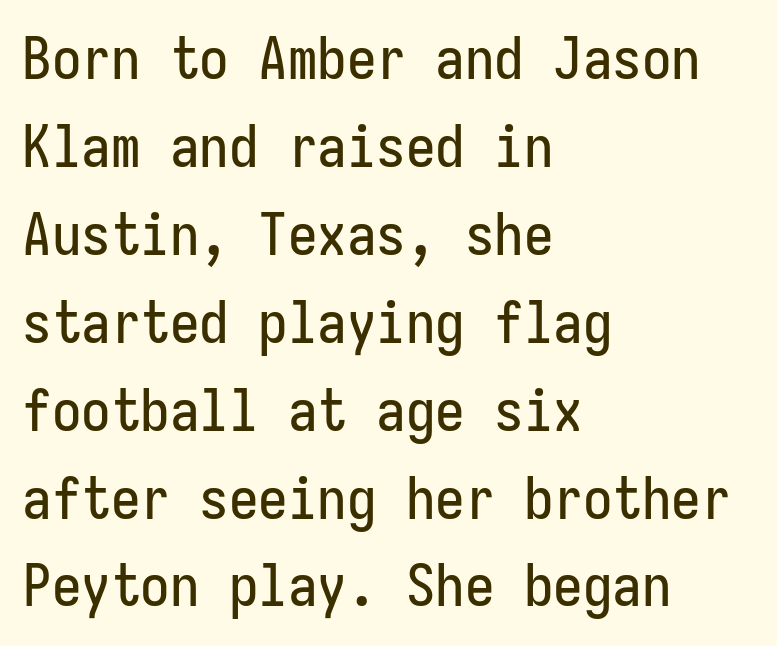
{"serif": "no", "italic": "no", "width": "condensed", "stroke_contrast": "low", "x_height": "medium", "underline": "no", "align": "left", "line_spacing": "normal", "line_spacing_ratio": 1.49, "letter_spacing": "normal", "letter_spacing_em": 0.0, "glyph_px": 59}
